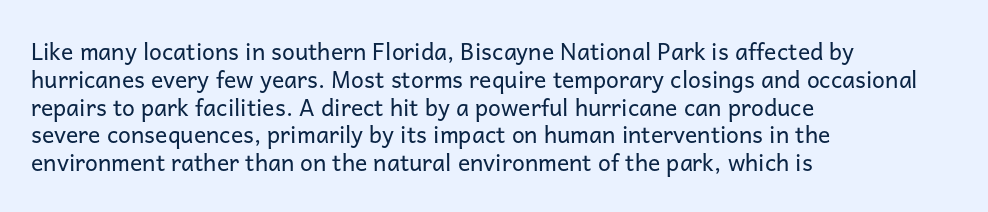
{"italic": "no", "bold": "no", "underline": "no", "align": "left", "line_spacing_ratio": 1.21, "letter_spacing": "normal", "letter_spacing_em": 0.0, "glyph_px": 23}
